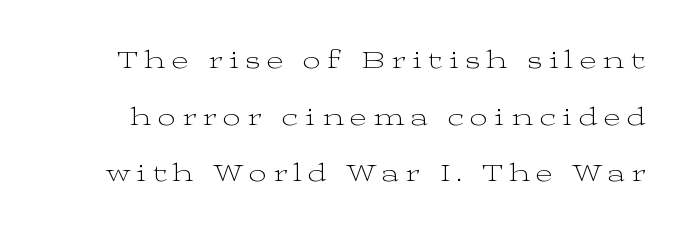
Q: Is the text bold? A: No.
Q: Is the text italic (slanted)? A: No, it is upright.
Q: Is the text underlined? A: No.
Q: Is the spacing between letters normal or unusually wide? A: Unusually wide.
Q: Is the spacing between lines tight, normal or loose? A: Loose.
